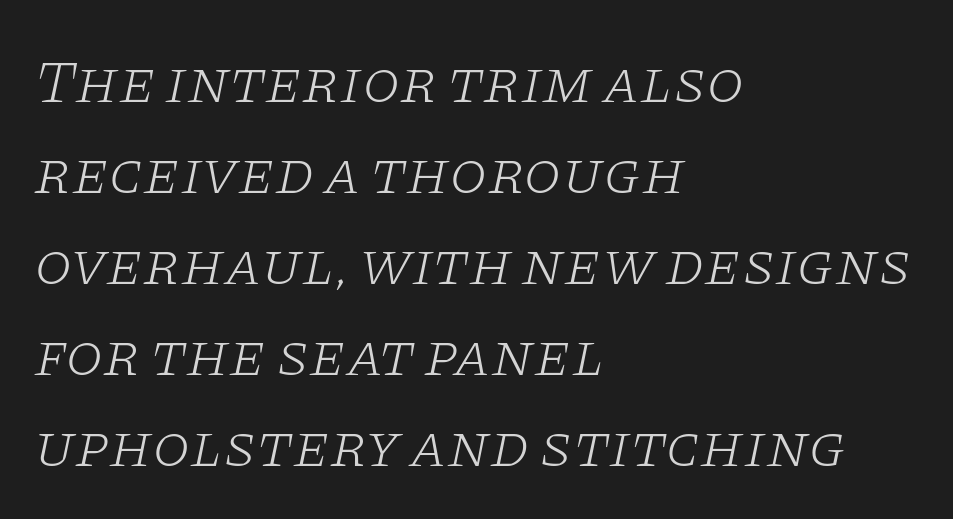
Here the designer chose a conventional face with non-uniform glyph widths. These lines sit exactly where default settings would place them. Observe the lean: these are italic letterforms. Check the space under the baseline: it is left empty. Is this a sans? No — the strokes have serifs. Is the type heavy? It reads as light-to-regular instead.
